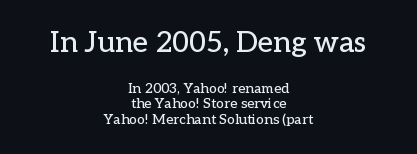
Ordinary non-slanted type is in use. The letters advance in unequal steps, a hallmark of proportional type. Descenders are the only things crossing below the line. Here the first block reads like a headline and the second like body copy. Visually the block forms a symmetrical silhouette, jagged on both flanks.
